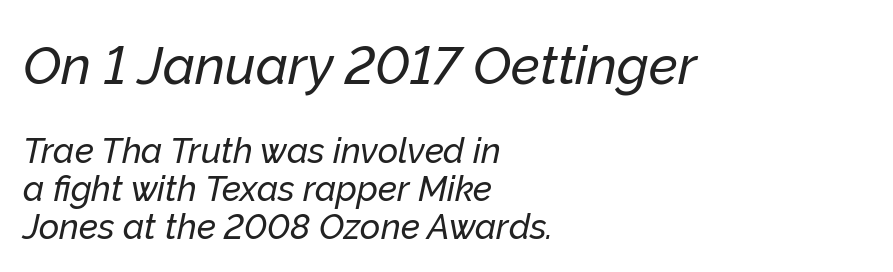
Q: Is the text italic (slanted)? A: Yes, it leans right by about 12 degrees.
Q: Is the text underlined? A: No.
Q: How is the paragraph aligned? A: Left-aligned.
Q: Is the spacing between letters normal or unusually wide? A: Normal.
Q: Is the spacing between lines tight, normal or loose? A: Tight.
Q: Which block of text is set in a larger size, the first (top) or the second (bottom)? A: The first (top) one.
Q: Width (condensed, normal, or wide)? A: Normal.
Q: Stroke contrast? A: Low.
Q: x-height? A: Medium.
Q: Monospaced? A: No.
